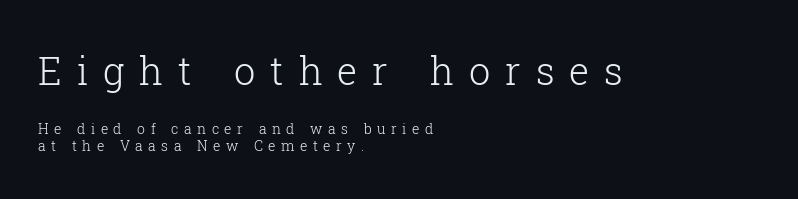
{"serif": "yes", "italic": "no", "bold": "no", "weight": "light", "width": "normal", "stroke_contrast": "low", "x_height": "medium", "monospaced": "no", "underline": "no", "align": "left", "line_spacing": "normal", "line_spacing_ratio": 1.25, "letter_spacing": "wide", "letter_spacing_em": 0.39, "larger_block": "first", "size_ratio": 2.71, "glyph_px": 38}
